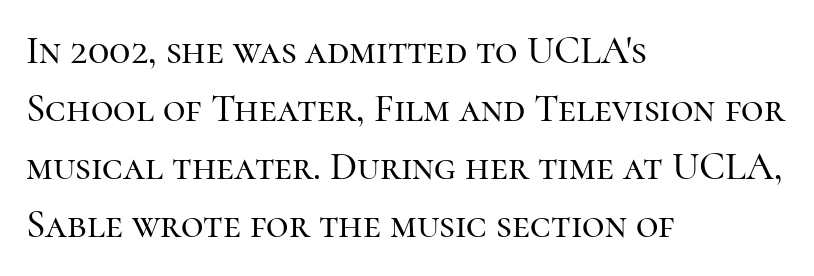
Every character sits straight up, as roman type does. A classic flush-left, rag-right setting is used for this passage. The letters sit at their default tracking, neither squeezed nor spread. Whoever set this chose a conventional vertical rhythm. The glyphs in this specimen are seriffed. These lines are rendered in a variable-pitch font.
